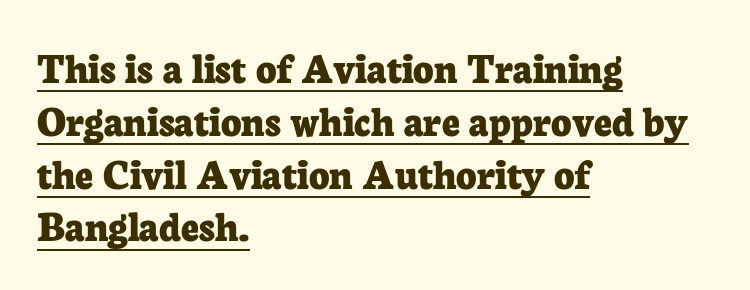
The image shows 44 px bold serif type, upright; set left-aligned, line spacing 1.2x, normal letter spacing, underlined; low stroke contrast and a medium x-height.
